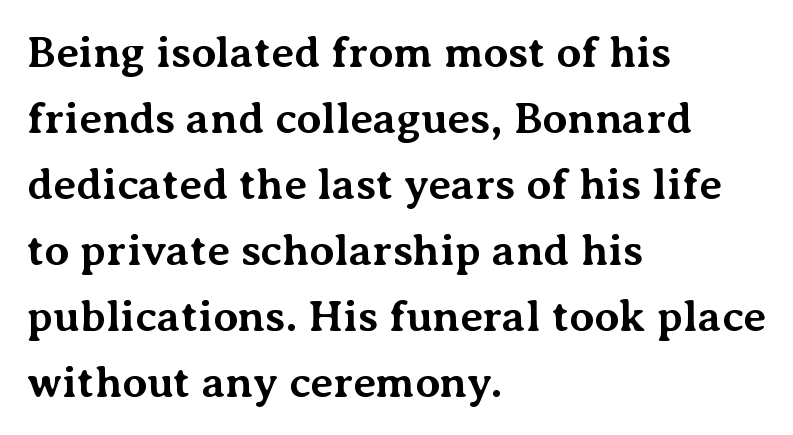
The image shows 44 px bold serif type, upright; set left-aligned, normal line spacing (1.5x), normal letter spacing, not underlined; medium stroke contrast and a medium x-height.
